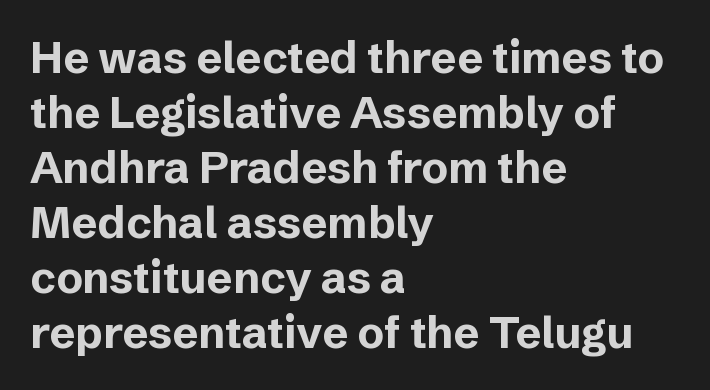
The image shows 44 px bold sans-serif type, upright; set left-aligned, normal line spacing (1.25x), normal letter spacing, not underlined; low stroke contrast and a medium x-height.
